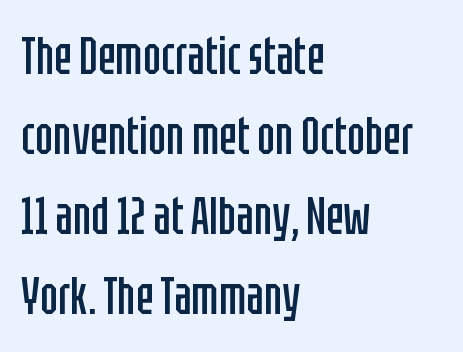
{"serif": "no", "italic": "no", "bold": "no", "weight": "regular", "width": "condensed", "stroke_contrast": "low", "x_height": "large", "monospaced": "no", "underline": "no", "align": "left", "line_spacing": "normal", "line_spacing_ratio": 1.51, "letter_spacing": "normal", "letter_spacing_em": 0.0, "glyph_px": 53}
